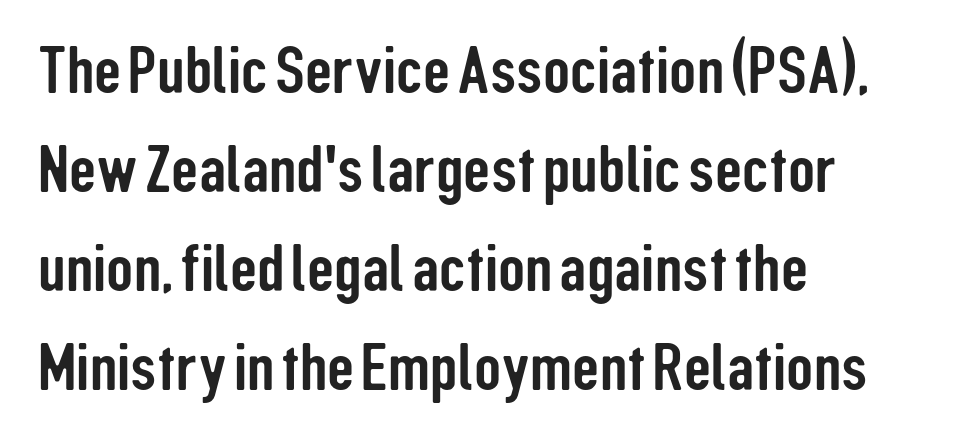
The image shows 67 px condensed sans-serif type, upright; set left-aligned, normal line spacing (1.48x), normal letter spacing, not underlined; low stroke contrast and a medium x-height.
